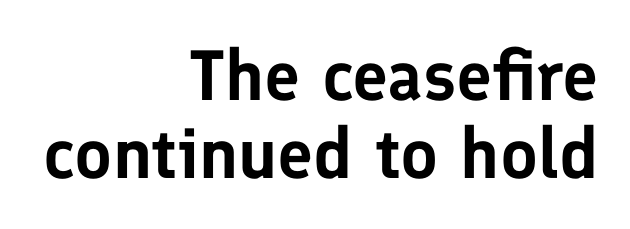
Q: Is the text italic (slanted)? A: No, it is upright.
Q: Is the typeface a serif or a sans-serif typeface? A: Sans-serif.
Q: Is the text underlined? A: No.
Q: How is the paragraph aligned? A: Right-aligned.
Q: Is the spacing between letters normal or unusually wide? A: Normal.
Q: Is the spacing between lines tight, normal or loose? A: Tight.
Q: Width (condensed, normal, or wide)? A: Normal.
Q: Stroke contrast? A: Low.
Q: x-height? A: Medium.
Q: Monospaced? A: No.
